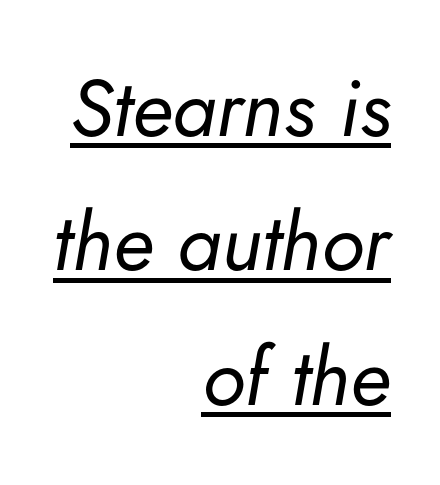
{"italic": "yes", "lean": "right", "slant_degrees": 5, "bold": "no", "weight": "regular", "width": "normal", "stroke_contrast": "low", "x_height": "small", "monospaced": "no", "underline": "yes", "align": "right", "line_spacing": "normal", "line_spacing_ratio": 1.68, "letter_spacing": "normal", "letter_spacing_em": 0.0, "glyph_px": 80}
